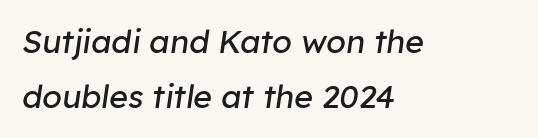
Is the letter spacing exaggerated? No — it looks like the ordinary default. Line starts are locked; line ends wander. The words here are not underlined. Looks like regular typesetting: each glyph gets only the width it needs.
